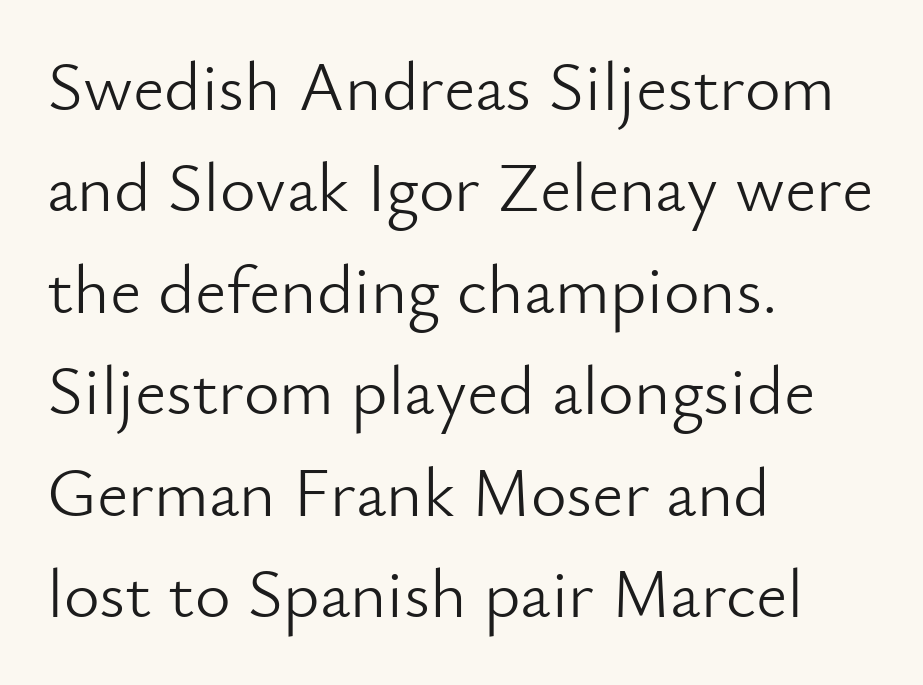
The image shows 69 px light sans-serif type, upright; set left-aligned, normal line spacing (1.47x), normal letter spacing, not underlined; low stroke contrast and a small x-height.
